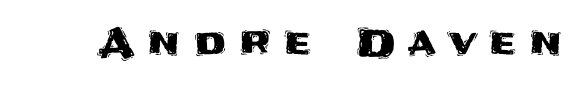
Q: Is the text italic (slanted)? A: No, it is upright.
Q: Is the typeface a serif or a sans-serif typeface? A: Sans-serif.
Q: Is the text underlined? A: No.
Q: Is the spacing between letters normal or unusually wide? A: Unusually wide.
Q: Width (condensed, normal, or wide)? A: Normal.
Q: Stroke contrast? A: Medium.
Q: x-height? A: Large.
Q: Monospaced? A: No.
